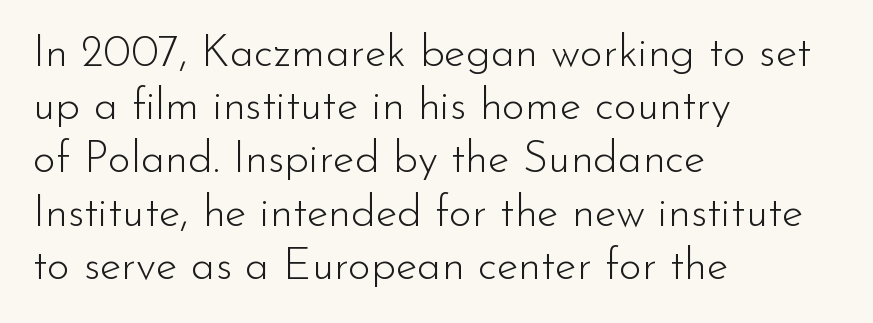
Q: Is the text bold? A: No.
Q: Is the text italic (slanted)? A: No, it is upright.
Q: Is the typeface a serif or a sans-serif typeface? A: Sans-serif.
Q: Is the text underlined? A: No.
Q: How is the paragraph aligned? A: Left-aligned.
Q: Is the spacing between letters normal or unusually wide? A: Normal.
Q: Width (condensed, normal, or wide)? A: Normal.
Q: Stroke contrast? A: Low.
Q: x-height? A: Small.
Q: Monospaced? A: No.
